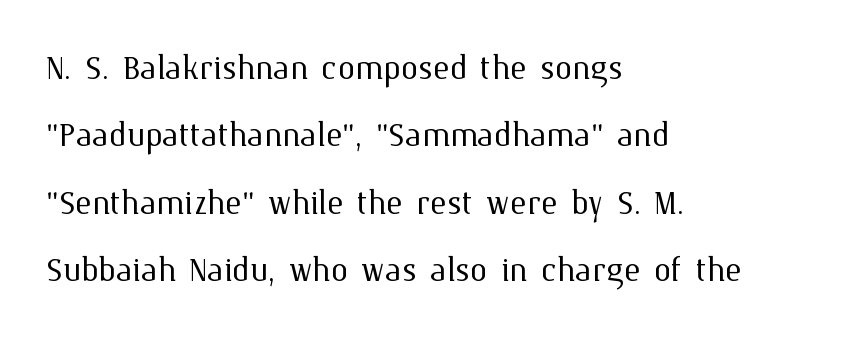
{"italic": "no", "bold": "no", "weight": "light", "width": "normal", "stroke_contrast": "medium", "x_height": "medium", "monospaced": "no", "underline": "no", "align": "left", "line_spacing": "normal", "line_spacing_ratio": 1.53, "letter_spacing": "normal", "letter_spacing_em": 0.0, "glyph_px": 44}
